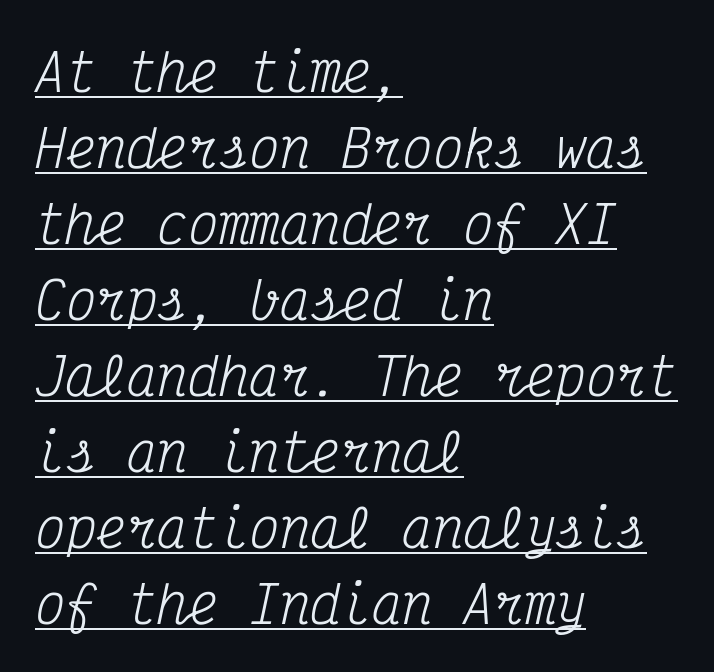
Q: Is the text bold? A: No.
Q: Is the text italic (slanted)? A: Yes, it leans right by about 12 degrees.
Q: Is the typeface a serif or a sans-serif typeface? A: Serif.
Q: Is the text underlined? A: Yes.
Q: How is the paragraph aligned? A: Left-aligned.
Q: Is the spacing between letters normal or unusually wide? A: Normal.
Q: Is the spacing between lines tight, normal or loose? A: Normal.
Q: Width (condensed, normal, or wide)? A: Condensed.
Q: Stroke contrast? A: Medium.
Q: x-height? A: Medium.
Q: Monospaced? A: Yes.
